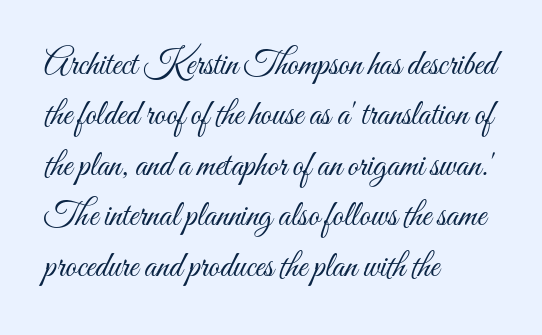
{"bold": "no", "weight": "light", "width": "condensed", "stroke_contrast": "medium", "x_height": "small", "monospaced": "no", "underline": "no", "align": "left", "line_spacing": "normal", "line_spacing_ratio": 1.44, "letter_spacing": "normal", "letter_spacing_em": 0.0, "glyph_px": 35}
